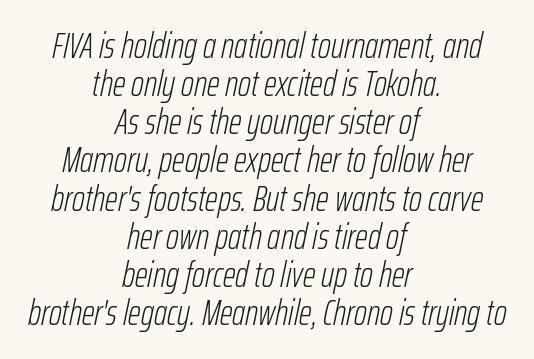
The image shows 36 px light, condensed type, italic (leaning right); set centered, tight line spacing (1.06x), normal letter spacing, not underlined; low stroke contrast and a medium x-height.
